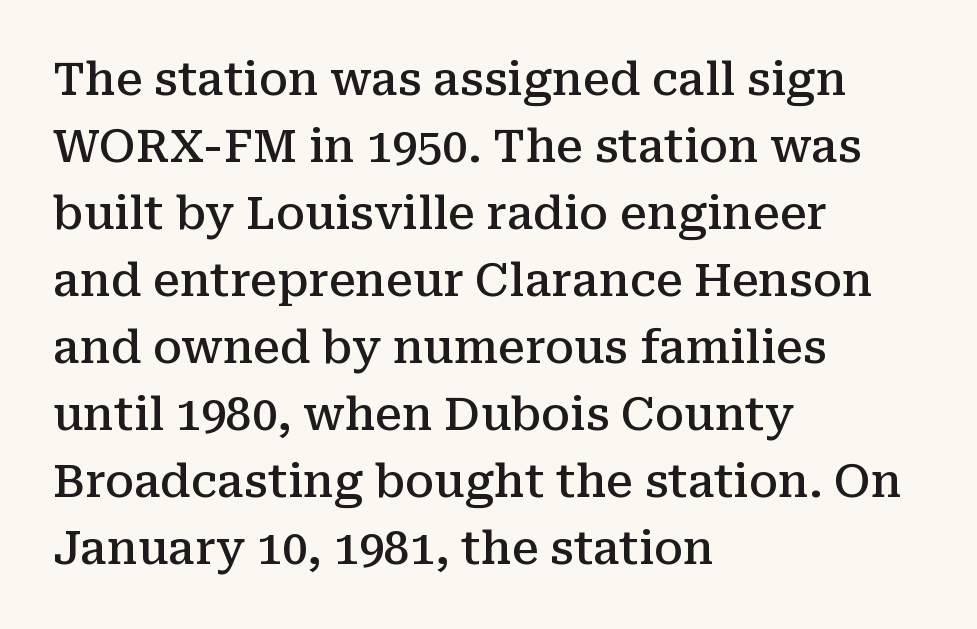
Q: Is the text bold? A: Semi-bold.
Q: Is the text italic (slanted)? A: No, it is upright.
Q: Is the typeface a serif or a sans-serif typeface? A: Serif.
Q: Is the text underlined? A: No.
Q: How is the paragraph aligned? A: Left-aligned.
Q: Is the spacing between letters normal or unusually wide? A: Normal.
Q: Is the spacing between lines tight, normal or loose? A: Normal.
Q: Width (condensed, normal, or wide)? A: Normal.
Q: Stroke contrast? A: Medium.
Q: x-height? A: Medium.
Q: Monospaced? A: No.
